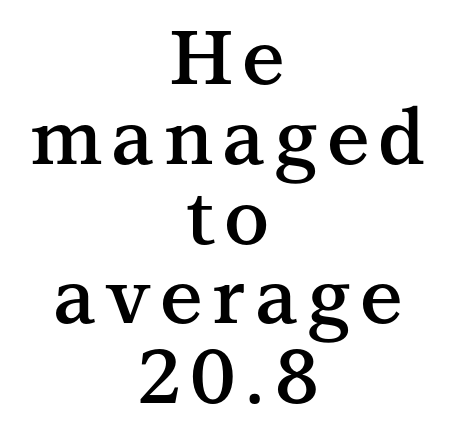
{"serif": "yes", "italic": "no", "bold": "semi", "weight": "semibold", "width": "normal", "stroke_contrast": "medium", "x_height": "medium", "monospaced": "no", "underline": "no", "align": "center", "line_spacing": "tight", "line_spacing_ratio": 1.05, "glyph_px": 76}
